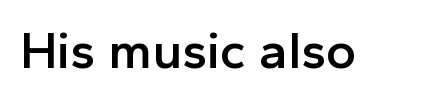
{"serif": "no", "italic": "no", "bold": "semi", "weight": "semibold", "width": "normal", "x_height": "medium", "monospaced": "no", "underline": "no", "letter_spacing": "normal", "letter_spacing_em": 0.0, "glyph_px": 52}
